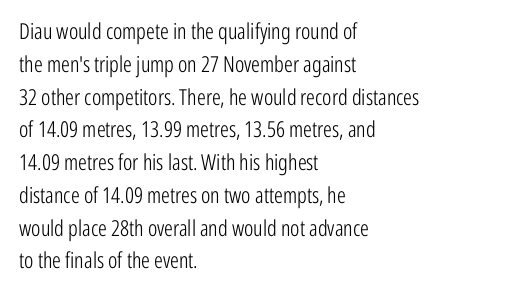
Descender tails drop into unmarked territory. Vertically, the passage feels balanced, rows spaced as you'd expect. The typesetter chose a ragged-right arrangement here. The typography opts for an upright posture over an oblique one. The rendering keeps characters at their native spacing. Stroke mass is kept to a normal reading level or below.
